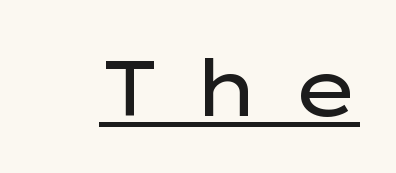
{"serif": "no", "italic": "no", "bold": "no", "weight": "regular", "width": "wide", "stroke_contrast": "low", "x_height": "medium", "monospaced": "no", "underline": "yes", "letter_spacing": "wide", "letter_spacing_em": 0.39, "glyph_px": 79}
